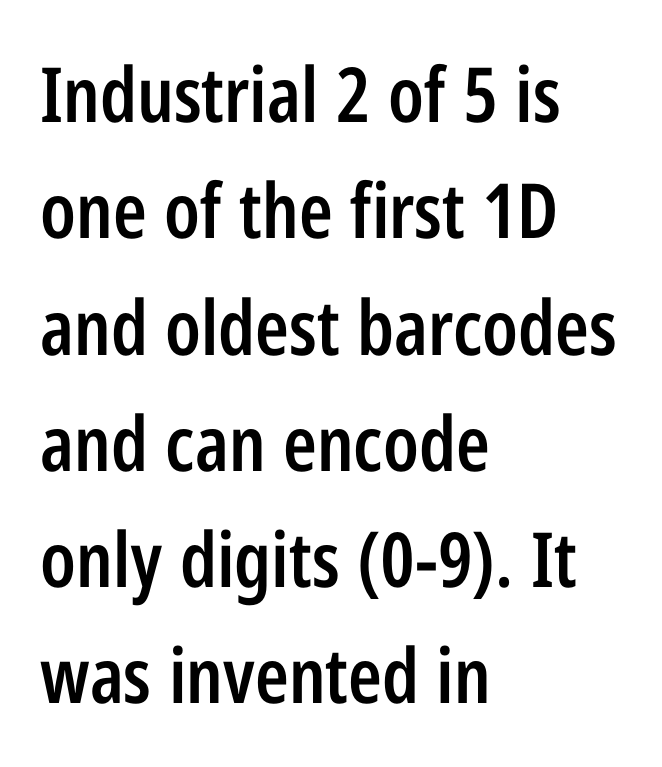
{"serif": "no", "italic": "no", "bold": "semi", "weight": "semibold", "width": "condensed", "stroke_contrast": "low", "x_height": "medium", "monospaced": "no", "underline": "no", "align": "left", "line_spacing": "normal", "line_spacing_ratio": 1.53, "letter_spacing": "normal", "letter_spacing_em": 0.0, "glyph_px": 76}
